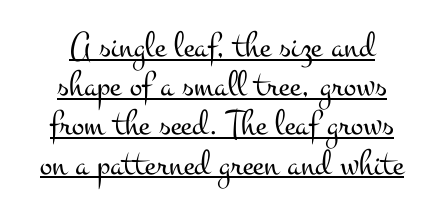
The image shows 37 px light, wide serif type; set centered, tight line spacing (1.06x), normal letter spacing, underlined; medium stroke contrast and a small x-height.
